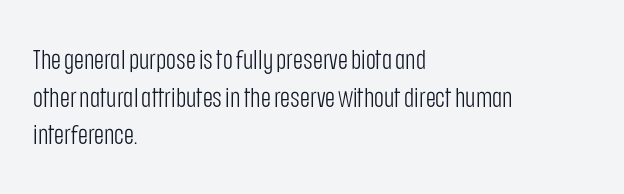
Notice how the stems are strictly vertical — no italics here. A bare baseline throughout the passage. Inter-character spacing is left at the font's built-in metrics. Vertical spacing — default. The ragged edge is on the right, which tells us the setting is flush left. The font sits on the lighter half of the weight spectrum, regular included.
